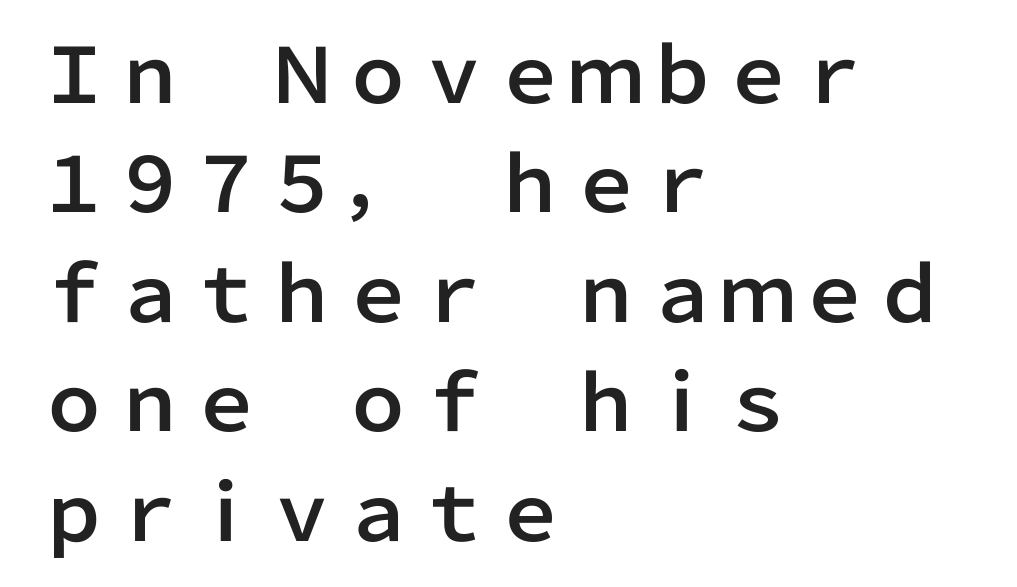
The image shows 76 px sans-serif type, upright; set left-aligned, normal line spacing (1.44x), normal letter spacing, not underlined; low stroke contrast and a medium x-height.
